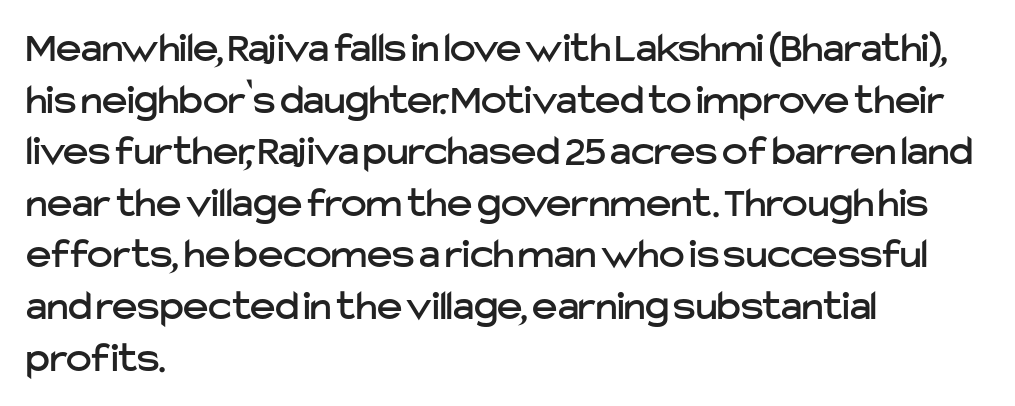
The image shows 43 px sans-serif type, upright; set left-aligned, line spacing 1.2x, normal letter spacing, not underlined; low stroke contrast and a medium x-height.
